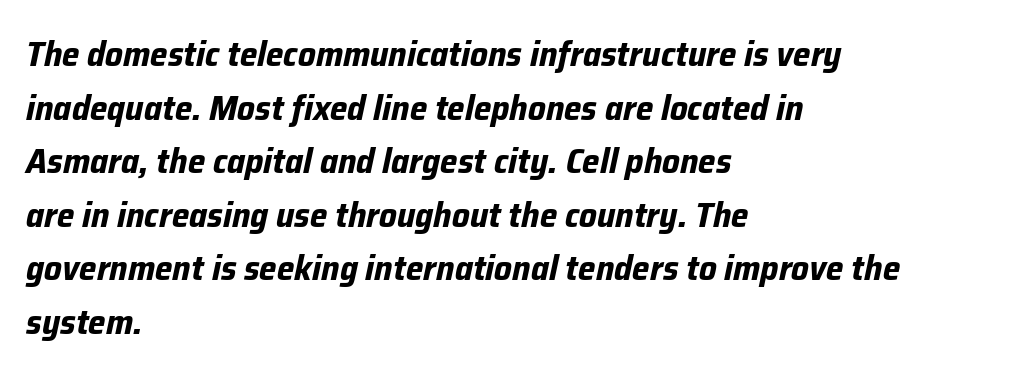
The horizontal fit of the characters is conventional and even. Note the varied advance widths — an 'i' is clearly narrower than an 'm'. The ragged edge is on the right, which tells us the setting is flush left. The specimen reads as italic at a glance.
